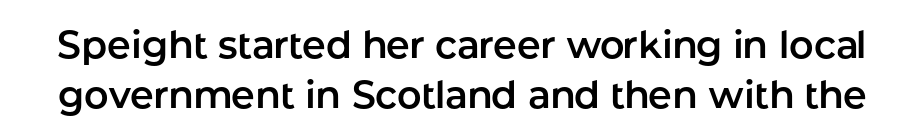
Q: Is the text italic (slanted)? A: No, it is upright.
Q: Is the typeface a serif or a sans-serif typeface? A: Sans-serif.
Q: Is the text underlined? A: No.
Q: Is the spacing between letters normal or unusually wide? A: Normal.
Q: Is the spacing between lines tight, normal or loose? A: Normal.
Q: Width (condensed, normal, or wide)? A: Normal.
Q: Stroke contrast? A: Low.
Q: x-height? A: Medium.
Q: Monospaced? A: No.
